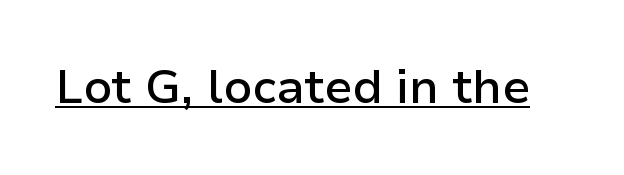
Q: Is the text bold? A: Semi-bold.
Q: Is the text italic (slanted)? A: No, it is upright.
Q: Is the typeface a serif or a sans-serif typeface? A: Sans-serif.
Q: Is the text underlined? A: Yes.
Q: Is the spacing between letters normal or unusually wide? A: Normal.
Q: Width (condensed, normal, or wide)? A: Normal.
Q: Stroke contrast? A: Low.
Q: x-height? A: Medium.
Q: Monospaced? A: No.
